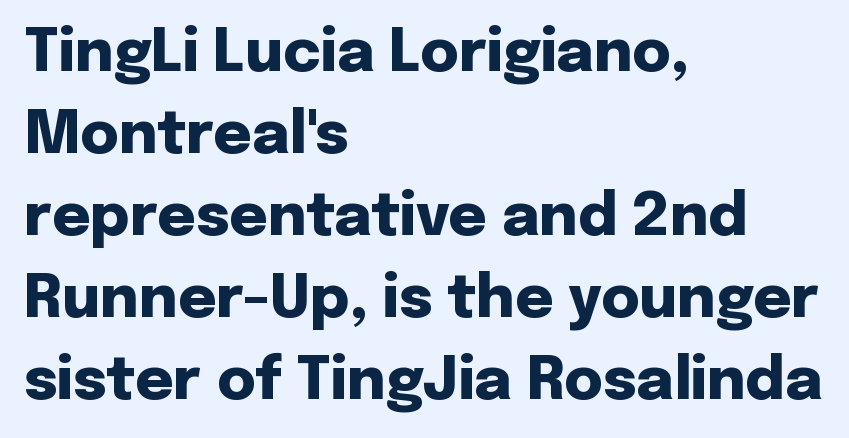
The image shows 59 px heavy sans-serif type, upright; set left-aligned, normal line spacing (1.39x), normal letter spacing, not underlined; low stroke contrast and a medium x-height.
